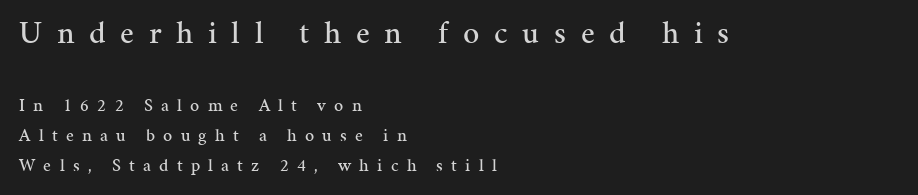
Regarding leading, the lines here are spaced in the standard way. Clear beneath every line of the passage. The letters in the upper block stand taller than those in the block below. Glyph-to-glyph distance is far greater than everyday printed text. Style check: upright.
